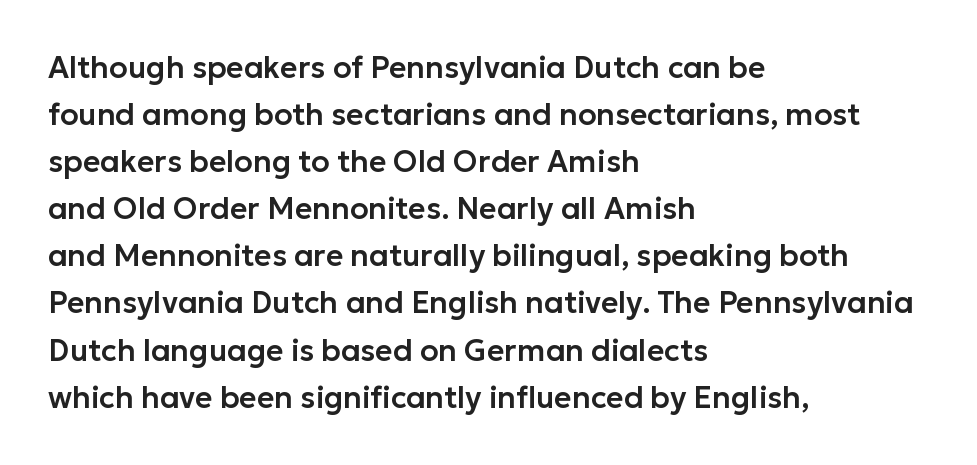
Vertical strokes here are truly vertical. The letters carry no serifs — their stems end cleanly without finishing strokes. Note the varied advance widths — an 'i' is clearly narrower than an 'm'. Is there much room between lines? A standard amount, neither cramped nor airy. The passage shown is not underscored anywhere.
